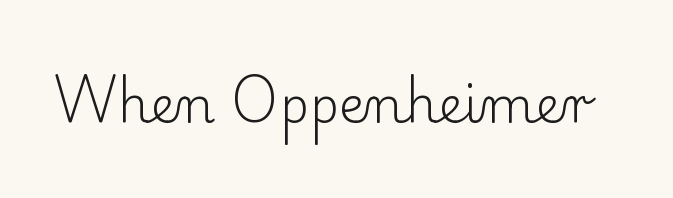
Does the lettering tilt? It doesn't — this is upright. These glyphs show unthickened strokes, regular width or finer. Spacing verdict: proportional, widths tailored to each character. The foot of each line stays bare and open. Each word holds together tightly as a unit, with standard inter-letter gaps.
